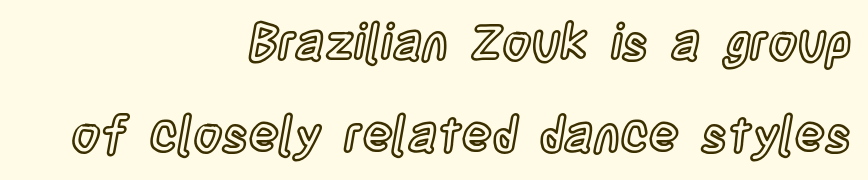
Short note: letters normally spaced. You could not count columns in this text — the font is proportionally spaced. Where is the straight margin? On the right. Letters rest on an invisible, unmarked baseline.
